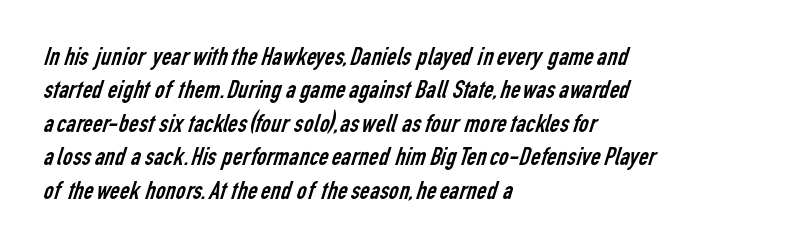
Q: Is the text bold? A: No.
Q: Is the text underlined? A: No.
Q: How is the paragraph aligned? A: Left-aligned.
Q: Is the spacing between letters normal or unusually wide? A: Normal.
